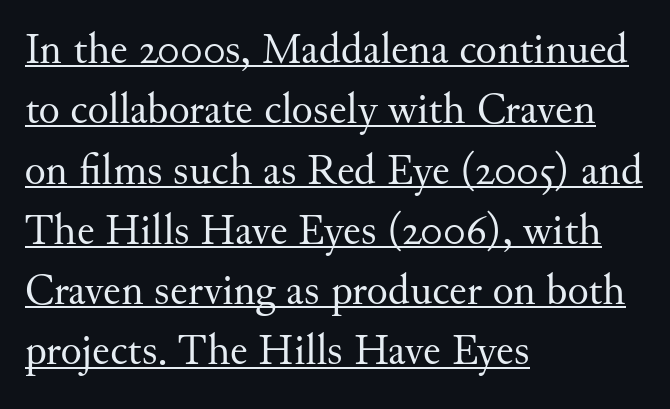
{"serif": "yes", "italic": "no", "bold": "no", "weight": "regular", "width": "normal", "stroke_contrast": "medium", "x_height": "small", "monospaced": "no", "underline": "yes", "align": "left", "line_spacing": "normal", "line_spacing_ratio": 1.37, "letter_spacing": "normal", "letter_spacing_em": 0.0, "glyph_px": 44}
